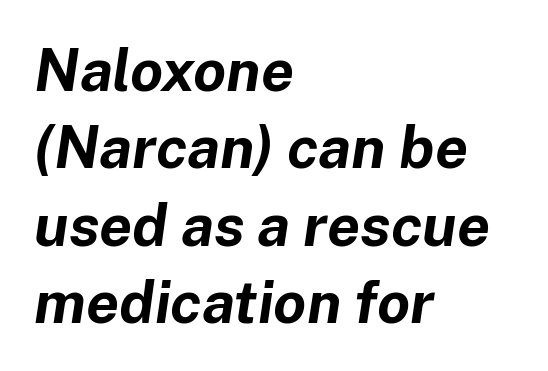
Q: Is the text bold? A: Yes.
Q: Is the text italic (slanted)? A: Yes, it leans right by about 8 degrees.
Q: Is the text underlined? A: No.
Q: How is the paragraph aligned? A: Left-aligned.
Q: Is the spacing between letters normal or unusually wide? A: Normal.
Q: Is the spacing between lines tight, normal or loose? A: Normal.
Q: Width (condensed, normal, or wide)? A: Normal.
Q: Stroke contrast? A: Low.
Q: x-height? A: Medium.
Q: Monospaced? A: No.
